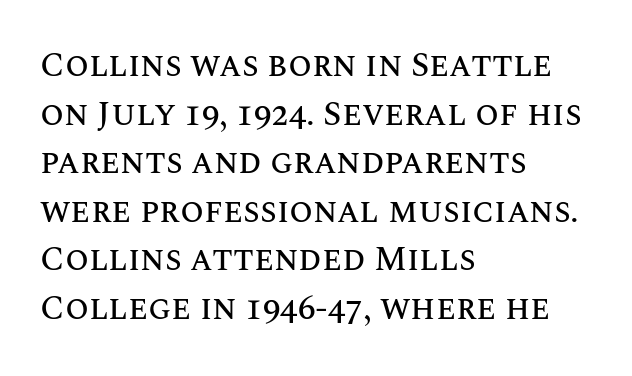
{"italic": "no", "width": "normal", "stroke_contrast": "medium", "x_height": "large", "monospaced": "no", "underline": "no", "align": "left", "line_spacing": "normal", "line_spacing_ratio": 1.43, "letter_spacing": "normal", "letter_spacing_em": 0.0, "glyph_px": 34}
